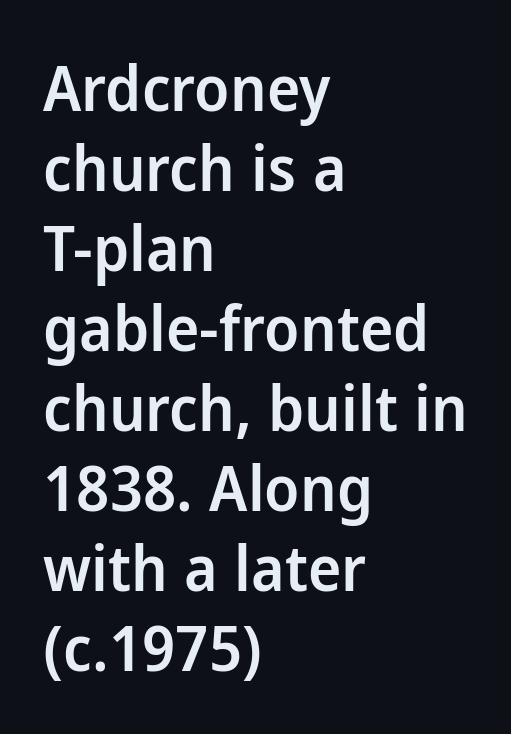
{"serif": "no", "italic": "no", "bold": "semi", "weight": "semibold", "width": "normal", "stroke_contrast": "low", "x_height": "medium", "monospaced": "no", "underline": "no", "align": "left", "line_spacing": "normal", "line_spacing_ratio": 1.27, "letter_spacing": "normal", "letter_spacing_em": 0.0, "glyph_px": 63}
